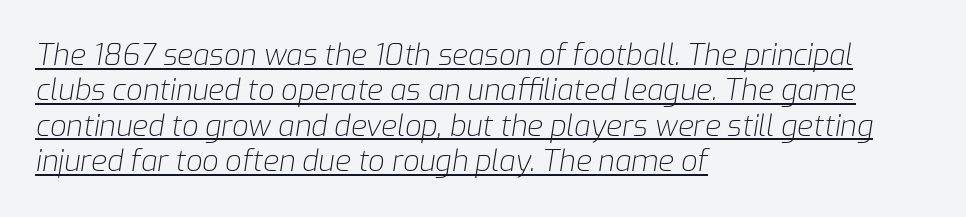
{"italic": "yes", "lean": "right", "slant_degrees": 9, "bold": "no", "weight": "light", "width": "normal", "stroke_contrast": "low", "x_height": "medium", "monospaced": "no", "underline": "yes", "align": "left", "line_spacing_ratio": 1.22, "letter_spacing": "normal", "letter_spacing_em": 0.0, "glyph_px": 29}
